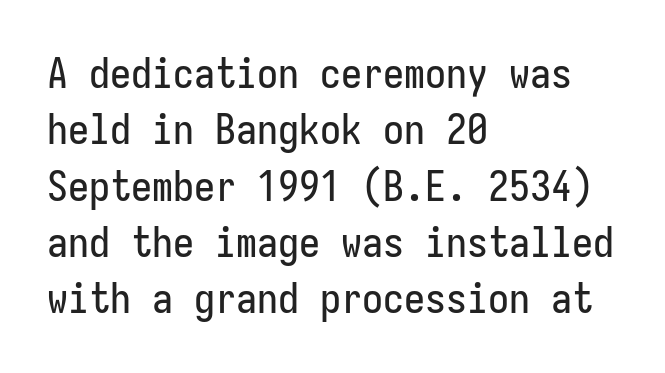
Q: Is the text italic (slanted)? A: No, it is upright.
Q: Is the typeface a serif or a sans-serif typeface? A: Sans-serif.
Q: Is the text underlined? A: No.
Q: How is the paragraph aligned? A: Left-aligned.
Q: Is the spacing between letters normal or unusually wide? A: Normal.
Q: Is the spacing between lines tight, normal or loose? A: Normal.
Q: Width (condensed, normal, or wide)? A: Condensed.
Q: Stroke contrast? A: Low.
Q: x-height? A: Medium.
